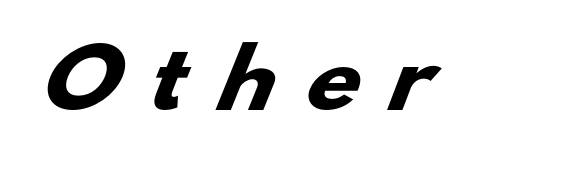
Q: Is the text bold? A: Yes.
Q: Is the typeface a serif or a sans-serif typeface? A: Sans-serif.
Q: Is the text underlined? A: No.
Q: Is the spacing between letters normal or unusually wide? A: Unusually wide.
Q: Width (condensed, normal, or wide)? A: Wide.
Q: Stroke contrast? A: Low.
Q: x-height? A: Small.
Q: Monospaced? A: No.
